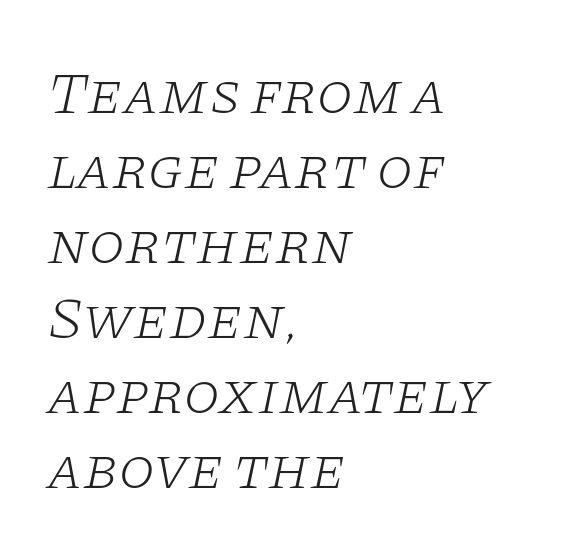
Q: Is the text bold? A: No.
Q: Is the text italic (slanted)? A: Yes, it leans right by about 11 degrees.
Q: Is the typeface a serif or a sans-serif typeface? A: Serif.
Q: Is the text underlined? A: No.
Q: How is the paragraph aligned? A: Left-aligned.
Q: Is the spacing between letters normal or unusually wide? A: Normal.
Q: Is the spacing between lines tight, normal or loose? A: Normal.
Q: Width (condensed, normal, or wide)? A: Wide.
Q: Stroke contrast? A: Low.
Q: x-height? A: Large.
Q: Monospaced? A: No.
